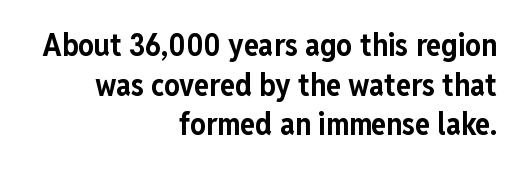
Does the lettering tilt? It doesn't — this is upright. All the whitespace from short lines collects on the left. Here the designer chose a conventional face with non-uniform glyph widths. How heavy is the stroke? Heavy — this is a bold. Letter spacing: default. Letterform terminals end flat and unadorned throughout the passage.
